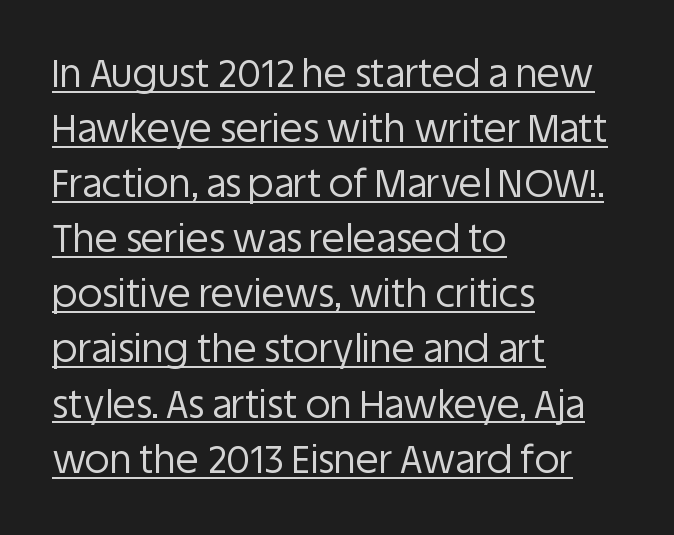
{"serif": "no", "italic": "no", "bold": "no", "weight": "regular", "width": "normal", "stroke_contrast": "low", "x_height": "large", "monospaced": "no", "underline": "yes", "align": "left", "line_spacing": "normal", "line_spacing_ratio": 1.45, "letter_spacing": "normal", "letter_spacing_em": 0.0, "glyph_px": 38}
